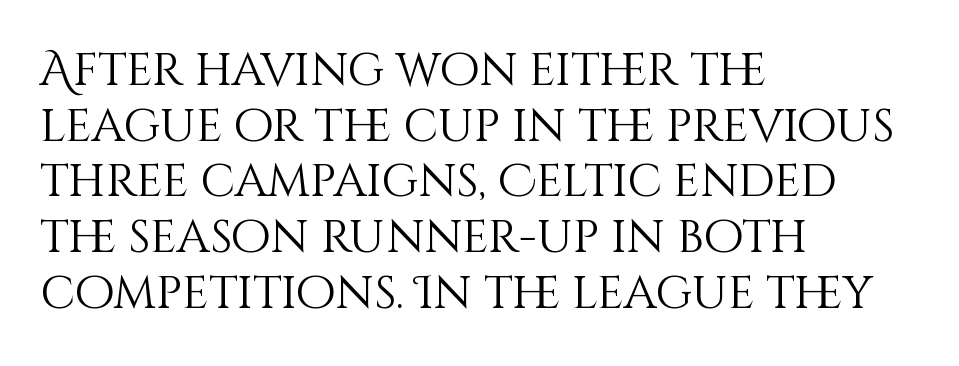
Q: Is the text bold? A: No.
Q: Is the text italic (slanted)? A: No, it is upright.
Q: Is the text underlined? A: No.
Q: How is the paragraph aligned? A: Left-aligned.
Q: Is the spacing between letters normal or unusually wide? A: Normal.
Q: Width (condensed, normal, or wide)? A: Normal.
Q: Stroke contrast? A: Medium.
Q: x-height? A: Large.
Q: Monospaced? A: No.
